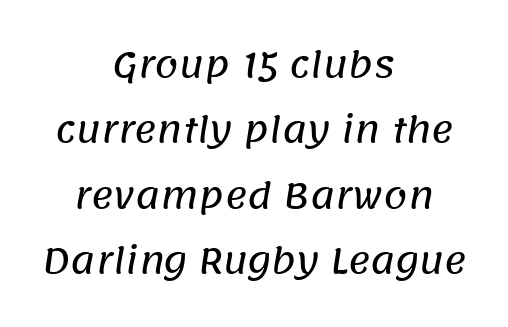
{"serif": "no", "width": "normal", "stroke_contrast": "low", "x_height": "large", "monospaced": "no", "underline": "no", "align": "center", "line_spacing": "loose", "line_spacing_ratio": 1.92, "letter_spacing": "normal", "letter_spacing_em": 0.0, "glyph_px": 34}
